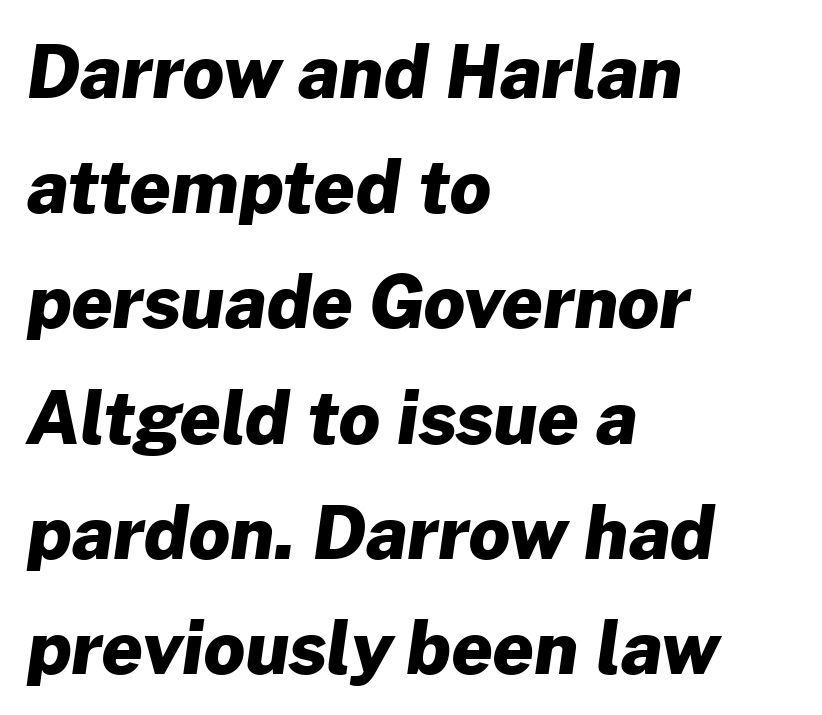
Q: Is the text bold? A: Yes.
Q: Is the typeface a serif or a sans-serif typeface? A: Sans-serif.
Q: Is the text underlined? A: No.
Q: How is the paragraph aligned? A: Left-aligned.
Q: Is the spacing between letters normal or unusually wide? A: Normal.
Q: Is the spacing between lines tight, normal or loose? A: Normal.
Q: Width (condensed, normal, or wide)? A: Normal.
Q: Stroke contrast? A: Low.
Q: x-height? A: Medium.
Q: Monospaced? A: No.
